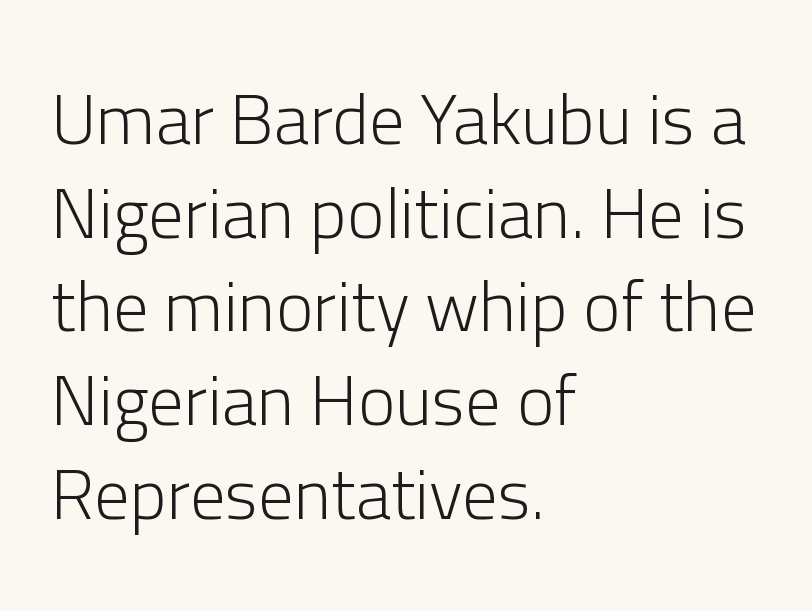
Q: Is the text bold? A: No.
Q: Is the text italic (slanted)? A: No, it is upright.
Q: Is the typeface a serif or a sans-serif typeface? A: Sans-serif.
Q: Is the text underlined? A: No.
Q: How is the paragraph aligned? A: Left-aligned.
Q: Is the spacing between letters normal or unusually wide? A: Normal.
Q: Is the spacing between lines tight, normal or loose? A: Normal.
Q: Width (condensed, normal, or wide)? A: Normal.
Q: Stroke contrast? A: Low.
Q: x-height? A: Medium.
Q: Monospaced? A: No.
